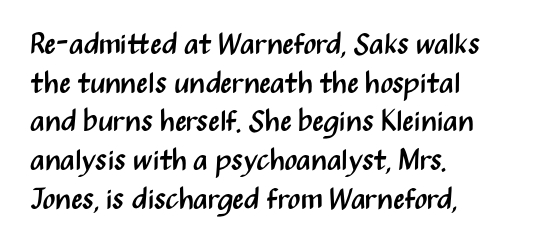
Honestly, there is no underline to notice here at all. The compositor pushed each line to the left boundary. The typeface chosen for these lines omits serifs. The passage shown is typed in a proportional face where columns would drift.
